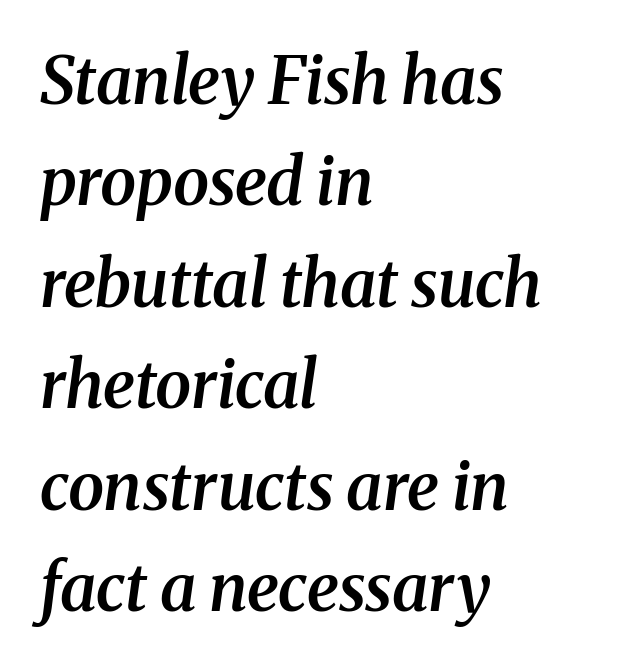
The image shows 65 px semibold serif type, italic (leaning right); set left-aligned, normal line spacing (1.56x), normal letter spacing, not underlined; medium stroke contrast and a medium x-height.
